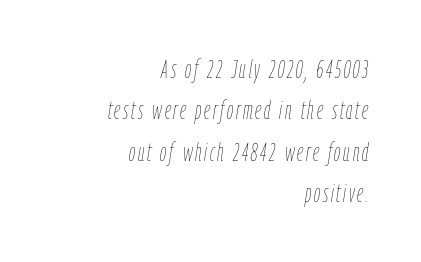
The image shows 25 px text type, italic (leaning right); set right-aligned, normal line spacing (1.66x), not underlined.
